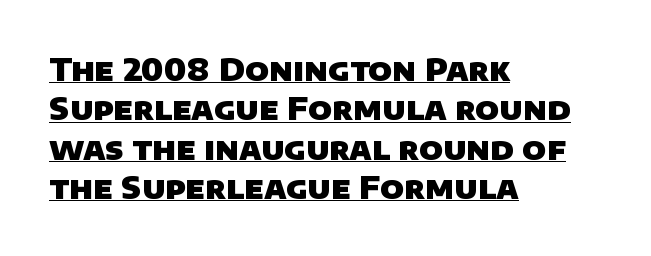
Q: Is the text bold? A: Yes.
Q: Is the typeface a serif or a sans-serif typeface? A: Sans-serif.
Q: Is the text underlined? A: Yes.
Q: How is the paragraph aligned? A: Left-aligned.
Q: Is the spacing between letters normal or unusually wide? A: Normal.
Q: Is the spacing between lines tight, normal or loose? A: Normal.
Q: Width (condensed, normal, or wide)? A: Normal.
Q: Stroke contrast? A: Low.
Q: x-height? A: Large.
Q: Monospaced? A: No.
